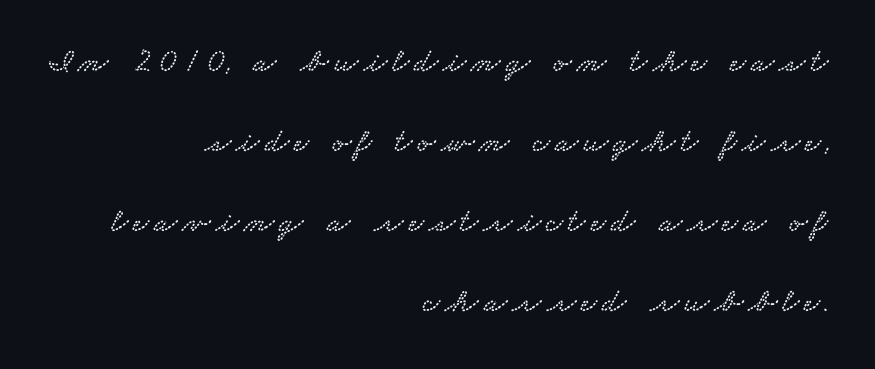
{"serif": "yes", "width": "wide", "stroke_contrast": "low", "x_height": "small", "monospaced": "no", "underline": "no", "align": "right", "line_spacing": "loose", "line_spacing_ratio": 2.35, "glyph_px": 34}
